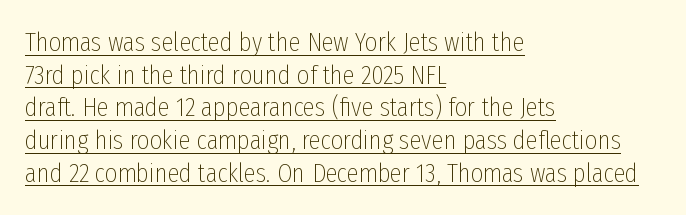
The image shows 27 px text type, upright; set left-aligned, line spacing 1.21x, normal letter spacing, underlined.
